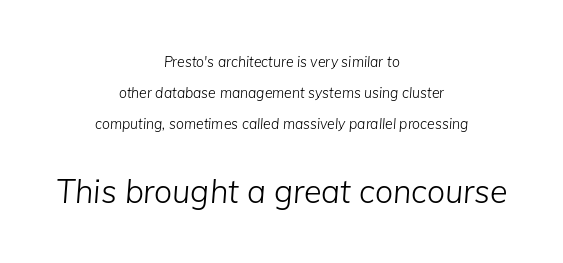
Q: Is the text bold? A: No.
Q: Is the text italic (slanted)? A: Yes, it leans right by about 5 degrees.
Q: Is the text underlined? A: No.
Q: How is the paragraph aligned? A: Centered.
Q: Is the spacing between letters normal or unusually wide? A: Normal.
Q: Is the spacing between lines tight, normal or loose? A: Loose.
Q: Which block of text is set in a larger size, the first (top) or the second (bottom)? A: The second (bottom) one.
Q: Width (condensed, normal, or wide)? A: Normal.
Q: Stroke contrast? A: Low.
Q: x-height? A: Medium.
Q: Monospaced? A: No.
